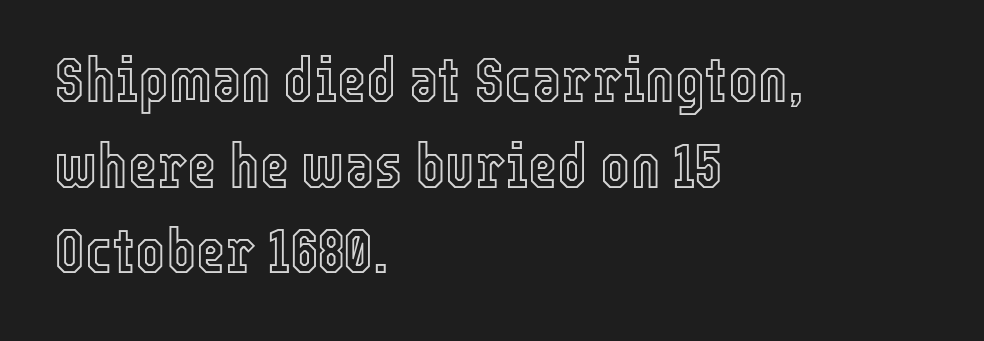
Type without underlining. Each letter keeps its own natural width here, so spacing adapts to shape. One glance says typical: line gaps are just what's usual. Designer's note — italics off, roman on. The paragraph shown leans on its left margin. Each word holds together tightly as a unit, with standard inter-letter gaps.
